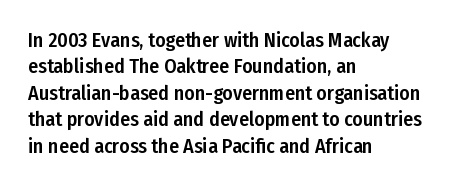
Q: Is the text italic (slanted)? A: No, it is upright.
Q: Is the text underlined? A: No.
Q: How is the paragraph aligned? A: Left-aligned.
Q: Is the spacing between letters normal or unusually wide? A: Normal.
Q: Is the spacing between lines tight, normal or loose? A: Normal.
